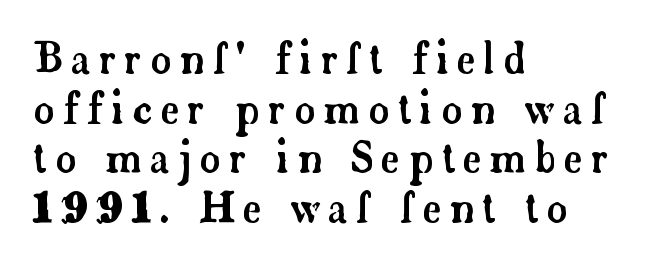
The image shows 41 px serif type, upright; set left-aligned, line spacing 1.21x, unusually wide letter spacing (+0.2 em), not underlined; low stroke contrast and a small x-height.
